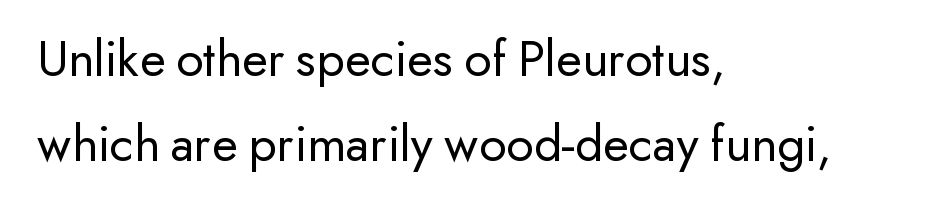
{"serif": "no", "italic": "no", "bold": "no", "weight": "regular", "width": "normal", "stroke_contrast": "low", "x_height": "small", "monospaced": "no", "underline": "no", "align": "left", "line_spacing": "normal", "line_spacing_ratio": 1.61, "letter_spacing": "normal", "letter_spacing_em": 0.0, "glyph_px": 53}
